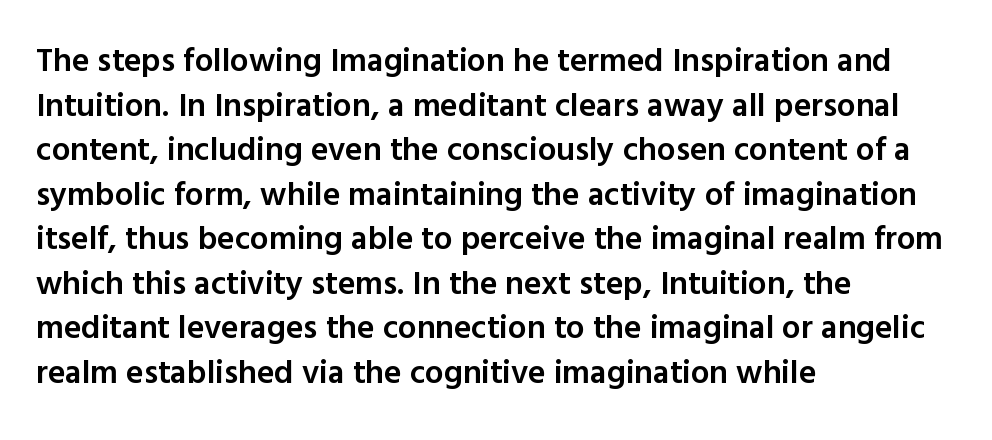
{"serif": "no", "italic": "no", "bold": "semi", "weight": "semibold", "width": "normal", "x_height": "medium", "monospaced": "no", "underline": "no", "align": "left", "line_spacing": "normal", "line_spacing_ratio": 1.35, "letter_spacing": "normal", "letter_spacing_em": 0.0, "glyph_px": 33}
